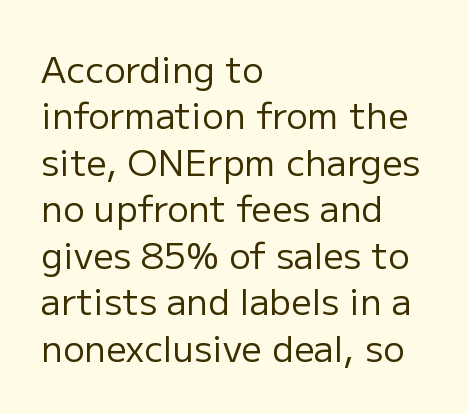
The letters advance in unequal steps, a hallmark of proportional type. A roman cut, with each character standing at attention. Nope, no serifs anywhere on these letters. Tracking here is standard; glyphs follow each other at the usual distance. The rendering uses a moderate line-height, typical for paragraphs. Stroke thickness stays within the range of a standard reading face or lighter.
